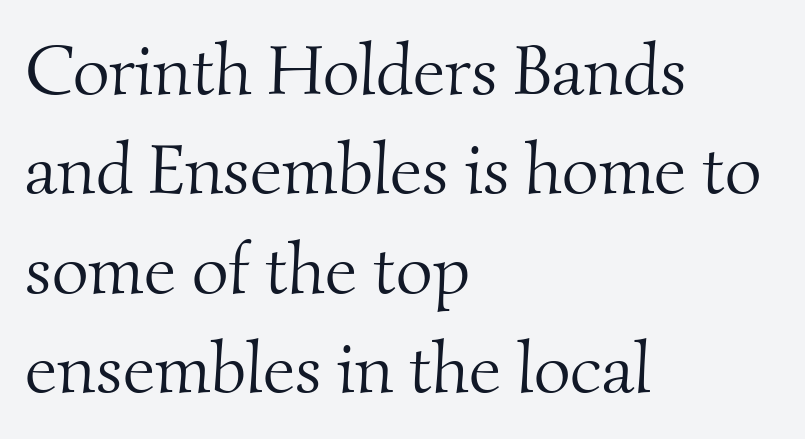
Q: Is the text bold? A: No.
Q: Is the typeface a serif or a sans-serif typeface? A: Serif.
Q: Is the text underlined? A: No.
Q: How is the paragraph aligned? A: Left-aligned.
Q: Is the spacing between letters normal or unusually wide? A: Normal.
Q: Is the spacing between lines tight, normal or loose? A: Normal.
Q: Width (condensed, normal, or wide)? A: Normal.
Q: Stroke contrast? A: Medium.
Q: x-height? A: Small.
Q: Monospaced? A: No.
